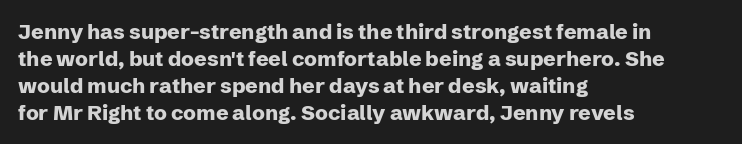
Which margin do the lines hug? The left one — the right edge is uneven. The foot of each line stays bare and open. Strokes here are thick enough to call this a true bold. Does the lettering tilt? It doesn't — this is upright. You could call the tracking neutral — neither tight nor loose. Interline gaps are of average width in this sample.
